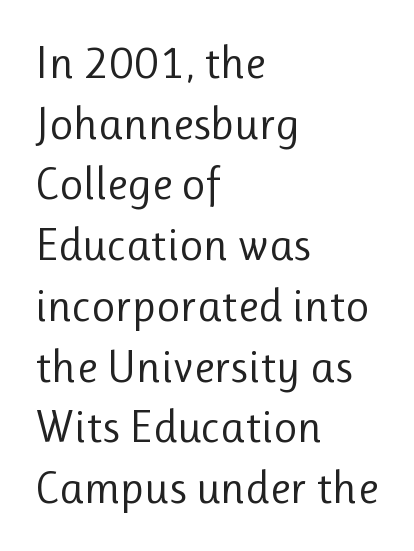
{"serif": "no", "italic": "no", "bold": "no", "weight": "regular", "width": "normal", "stroke_contrast": "low", "x_height": "medium", "monospaced": "no", "underline": "no", "align": "left", "line_spacing": "normal", "line_spacing_ratio": 1.32, "letter_spacing": "normal", "letter_spacing_em": 0.0, "glyph_px": 46}
